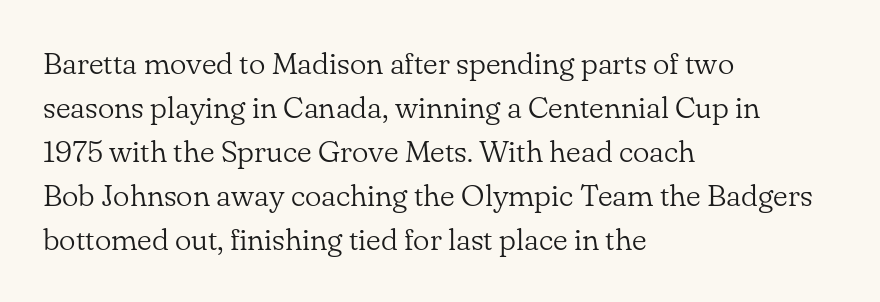
The image shows 31 px light serif type, upright; set left-aligned, normal line spacing (1.42x), normal letter spacing, not underlined; low stroke contrast and a small x-height.
